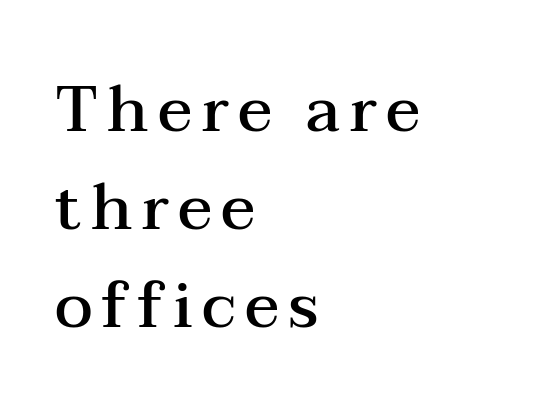
The image shows 64 px semibold, wide serif type, upright; set left-aligned, normal line spacing (1.53x), not underlined; medium stroke contrast and a medium x-height.
